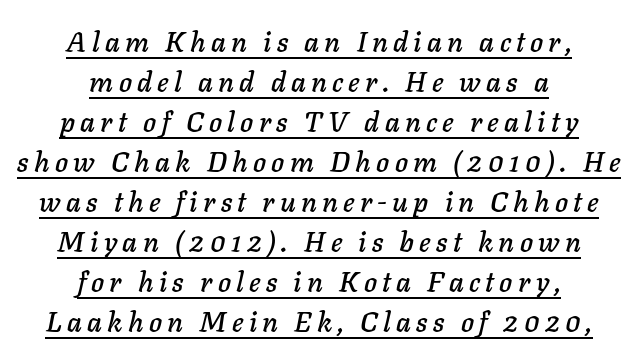
{"italic": "yes", "lean": "right", "slant_degrees": 11, "width": "normal", "stroke_contrast": "low", "x_height": "medium", "monospaced": "no", "underline": "yes", "align": "center", "line_spacing": "normal", "line_spacing_ratio": 1.43, "glyph_px": 28}
